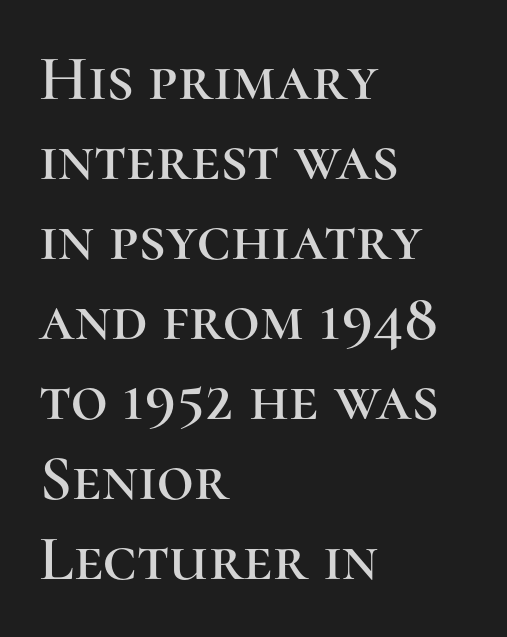
{"serif": "yes", "italic": "no", "width": "normal", "stroke_contrast": "high", "x_height": "medium", "monospaced": "no", "underline": "no", "align": "left", "line_spacing": "normal", "line_spacing_ratio": 1.25, "letter_spacing": "normal", "letter_spacing_em": 0.0, "glyph_px": 64}
